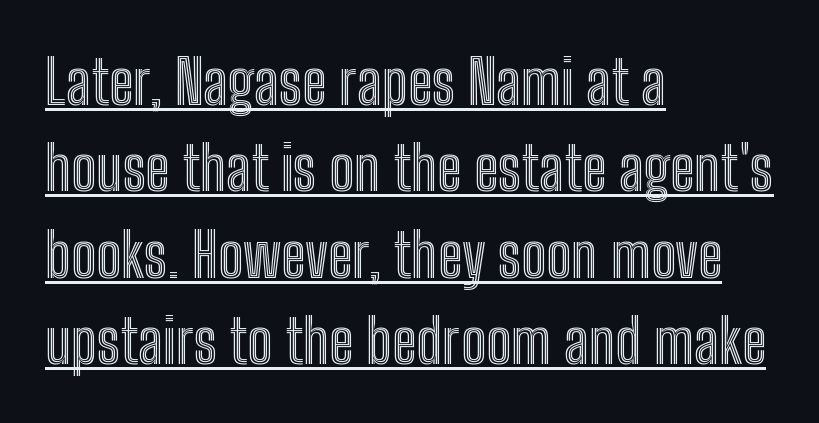
Q: Is the text italic (slanted)? A: No, it is upright.
Q: Is the text underlined? A: Yes.
Q: How is the paragraph aligned? A: Left-aligned.
Q: Is the spacing between letters normal or unusually wide? A: Normal.
Q: Is the spacing between lines tight, normal or loose? A: Normal.
Q: Width (condensed, normal, or wide)? A: Condensed.
Q: x-height? A: Medium.
Q: Monospaced? A: No.
